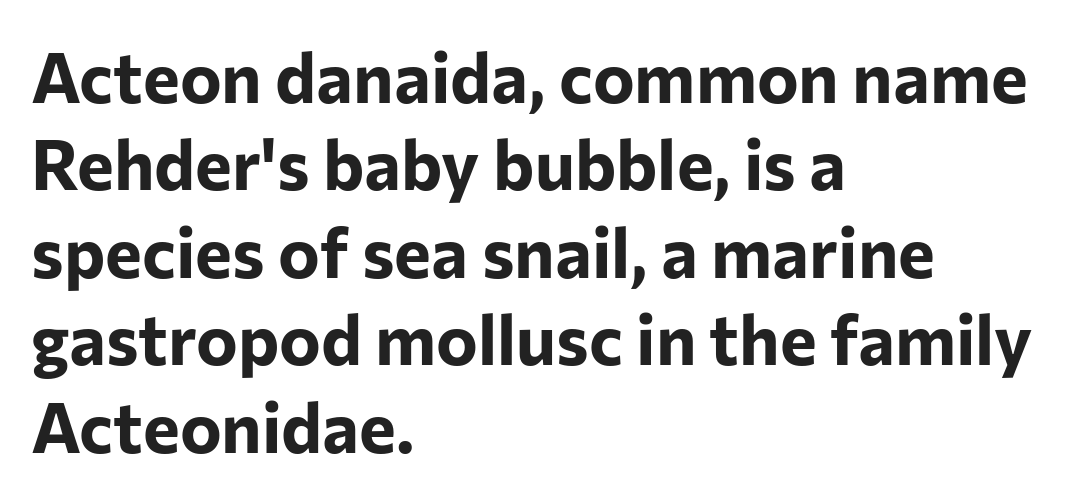
Q: Is the text bold? A: Yes.
Q: Is the text italic (slanted)? A: No, it is upright.
Q: Is the typeface a serif or a sans-serif typeface? A: Sans-serif.
Q: Is the text underlined? A: No.
Q: How is the paragraph aligned? A: Left-aligned.
Q: Is the spacing between letters normal or unusually wide? A: Normal.
Q: Is the spacing between lines tight, normal or loose? A: Normal.
Q: Width (condensed, normal, or wide)? A: Normal.
Q: Stroke contrast? A: Low.
Q: x-height? A: Medium.
Q: Monospaced? A: No.
